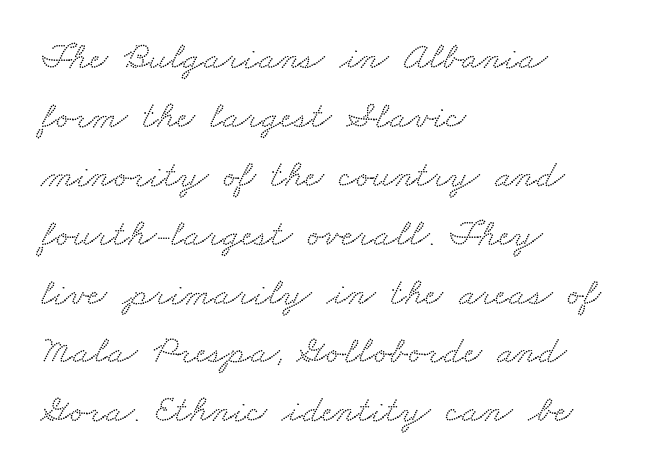
Q: Is the typeface a serif or a sans-serif typeface? A: Serif.
Q: Is the text underlined? A: No.
Q: How is the paragraph aligned? A: Left-aligned.
Q: Is the spacing between letters normal or unusually wide? A: Normal.
Q: Is the spacing between lines tight, normal or loose? A: Normal.
Q: Width (condensed, normal, or wide)? A: Wide.
Q: Stroke contrast? A: Low.
Q: x-height? A: Small.
Q: Monospaced? A: No.
